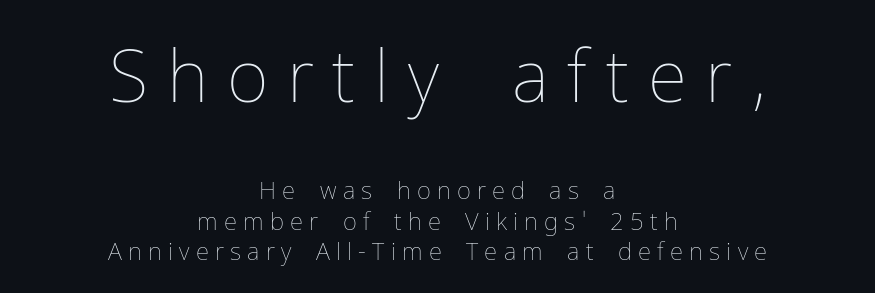
The image shows 72 px thin type, upright; set centered, normal line spacing (1.26x), unusually wide letter spacing (+0.26 em), not underlined; the first (top) block is 3.0x larger; low stroke contrast and a medium x-height.
